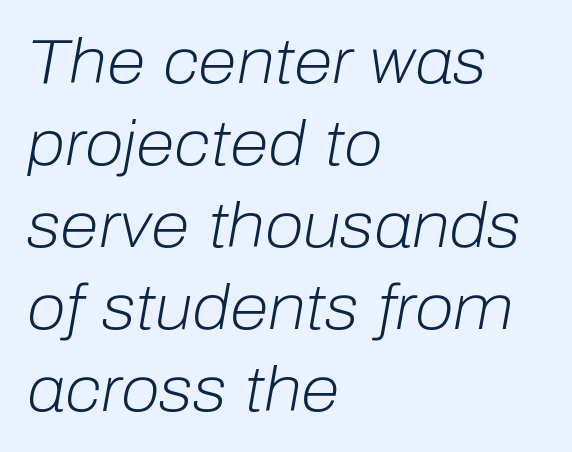
{"italic": "yes", "lean": "right", "slant_degrees": 10, "bold": "no", "weight": "light", "width": "normal", "stroke_contrast": "low", "x_height": "medium", "monospaced": "no", "underline": "no", "align": "left", "line_spacing": "normal", "line_spacing_ratio": 1.3, "letter_spacing": "normal", "letter_spacing_em": 0.0, "glyph_px": 63}
